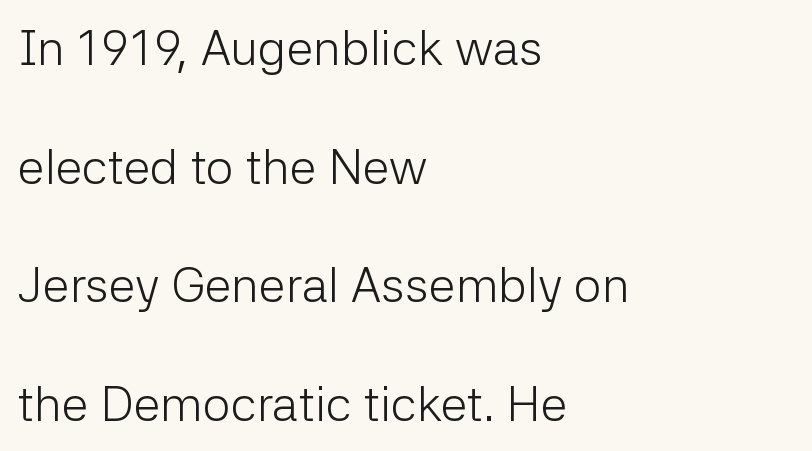
The image shows 49 px light sans-serif type, upright; set left-aligned, loose line spacing (2.42x), normal letter spacing, not underlined; low stroke contrast and a medium x-height.
